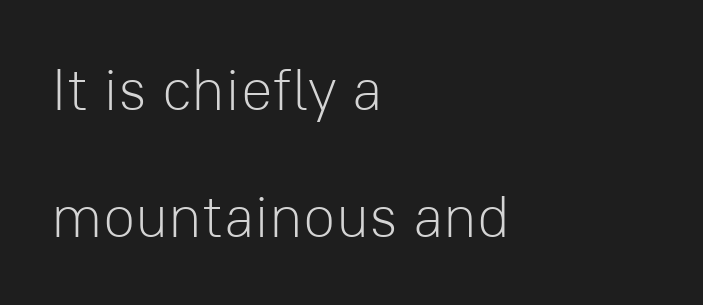
{"serif": "no", "italic": "no", "bold": "no", "weight": "light", "width": "normal", "stroke_contrast": "low", "x_height": "medium", "monospaced": "no", "underline": "no", "align": "left", "line_spacing": "loose", "line_spacing_ratio": 2.16, "letter_spacing": "normal", "letter_spacing_em": 0.0, "glyph_px": 59}
